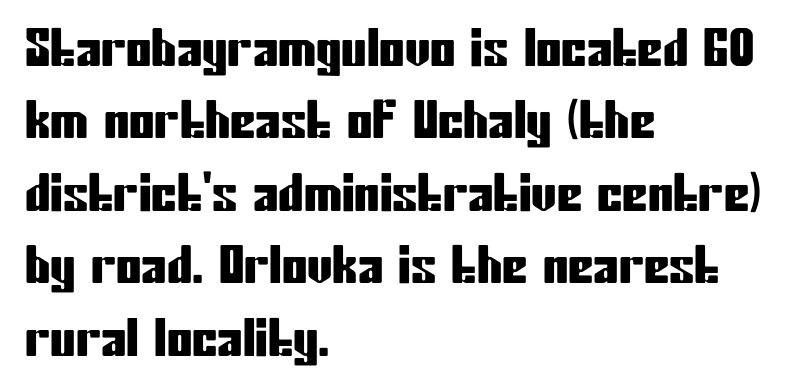
{"serif": "no", "italic": "no", "width": "condensed", "stroke_contrast": "low", "x_height": "medium", "monospaced": "no", "underline": "no", "align": "left", "line_spacing": "normal", "line_spacing_ratio": 1.42, "letter_spacing": "normal", "letter_spacing_em": 0.0, "glyph_px": 51}
